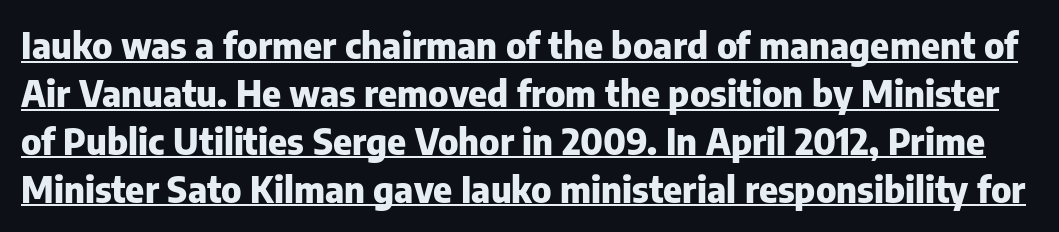
The vertical gap from one line to the next is medium. Unlike italic type, these characters show no tilt at all. The words here are underlined. Look at the stroke-to-counter ratio: heavy, a bold. The rendering uses natural spacing where letterforms have individual widths. Serif or sans? Sans — the stroke terminals are bare.
